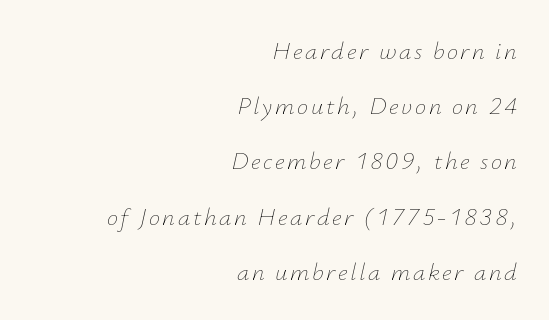
Q: Is the text bold? A: No.
Q: Is the text italic (slanted)? A: Yes, it leans right by about 12 degrees.
Q: Is the text underlined? A: No.
Q: How is the paragraph aligned? A: Right-aligned.
Q: Is the spacing between lines tight, normal or loose? A: Loose.
